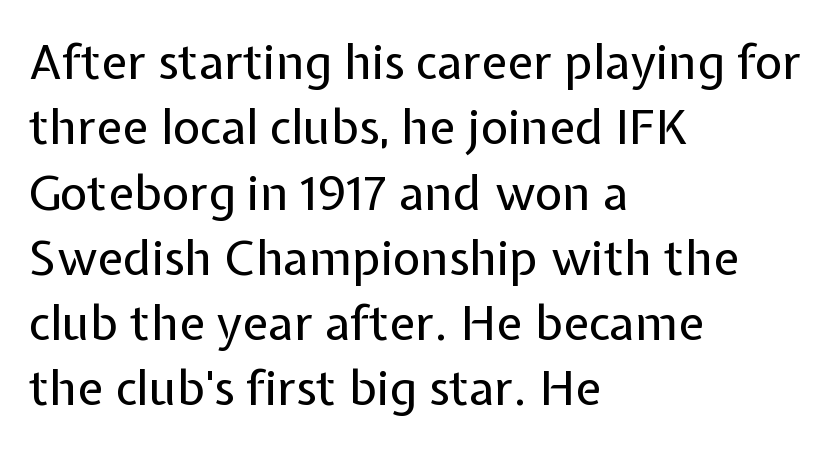
The rows are spaced the way most documents space them. The words here are not underlined. Does the type have serifs? No, each stem ends abruptly. The letters advance in unequal steps, a hallmark of proportional type. No extra ink here — the face is not bold.
